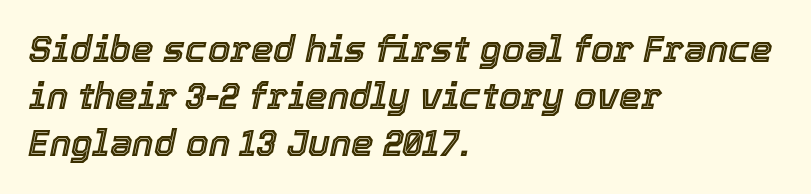
The image shows 36 px text type, italic (leaning right); set left-aligned, normal line spacing (1.31x), normal letter spacing, not underlined; a medium x-height.
